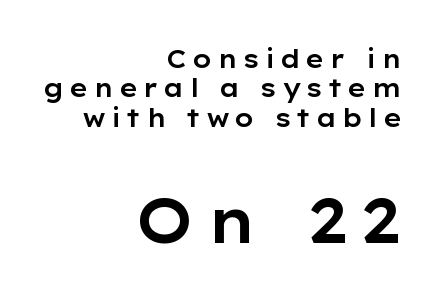
Clear beneath every line of the passage. This sample uses a sans-serif face. Does the copy run flush right? Yes — the right margin is perfectly even. Think of a printed novel: that variable character pitch is what you see here.
